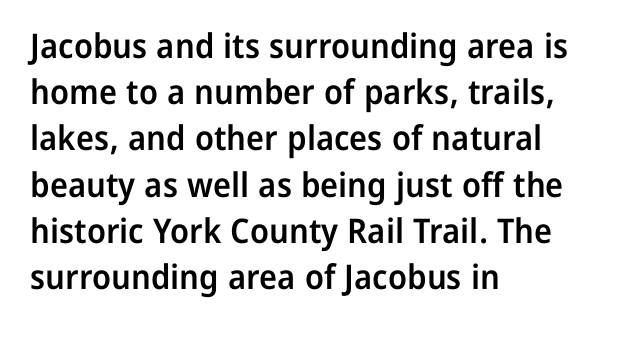
Q: Is the text bold? A: Semi-bold.
Q: Is the text italic (slanted)? A: No, it is upright.
Q: Is the typeface a serif or a sans-serif typeface? A: Sans-serif.
Q: Is the text underlined? A: No.
Q: How is the paragraph aligned? A: Left-aligned.
Q: Is the spacing between letters normal or unusually wide? A: Normal.
Q: Is the spacing between lines tight, normal or loose? A: Normal.
Q: Width (condensed, normal, or wide)? A: Normal.
Q: Stroke contrast? A: Low.
Q: x-height? A: Medium.
Q: Monospaced? A: No.
